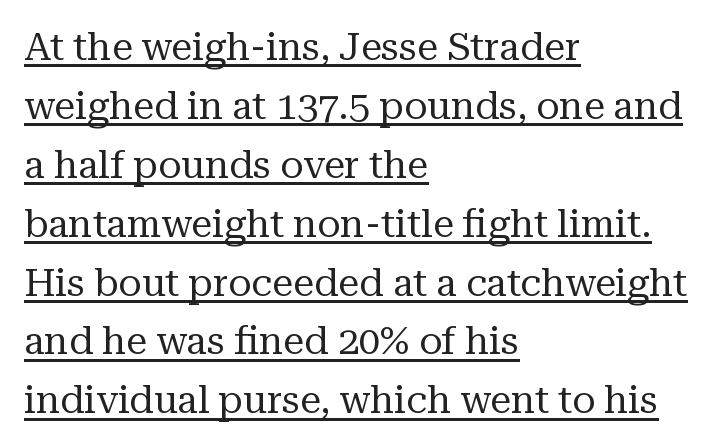
Q: Is the text bold? A: No.
Q: Is the text italic (slanted)? A: No, it is upright.
Q: Is the typeface a serif or a sans-serif typeface? A: Serif.
Q: Is the text underlined? A: Yes.
Q: How is the paragraph aligned? A: Left-aligned.
Q: Is the spacing between letters normal or unusually wide? A: Normal.
Q: Is the spacing between lines tight, normal or loose? A: Normal.
Q: Width (condensed, normal, or wide)? A: Normal.
Q: Stroke contrast? A: Medium.
Q: x-height? A: Medium.
Q: Monospaced? A: No.
